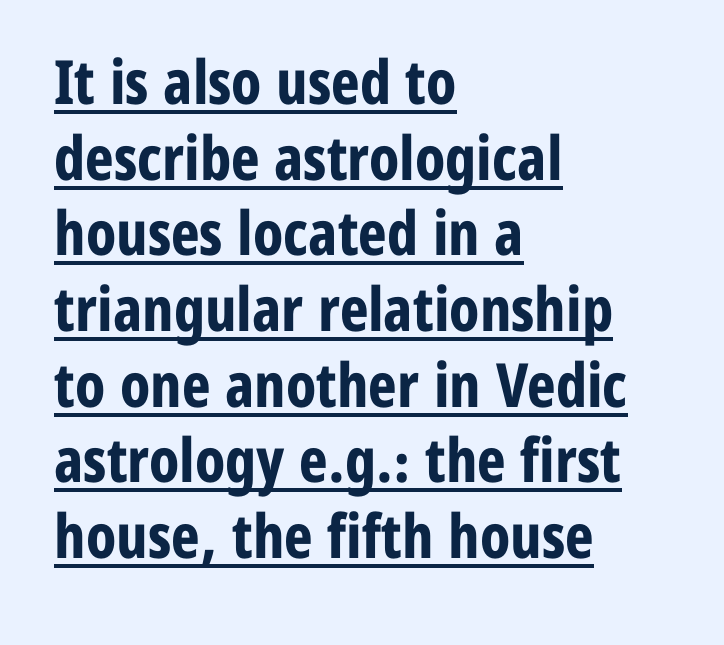
The image shows 61 px bold, condensed sans-serif type, upright; set left-aligned, line spacing 1.24x, normal letter spacing, underlined; low stroke contrast and a medium x-height.
